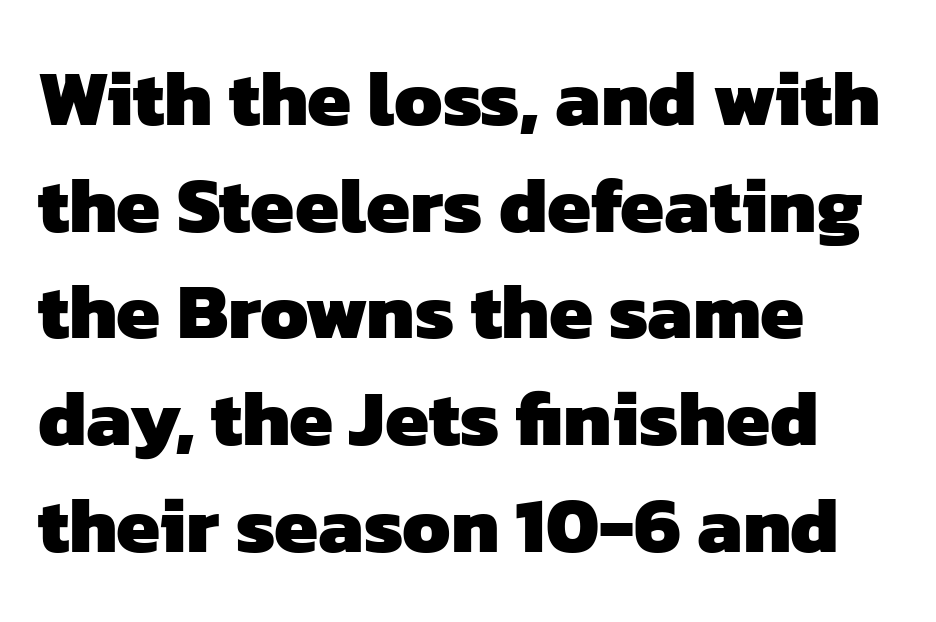
Q: Is the text bold? A: Yes.
Q: Is the typeface a serif or a sans-serif typeface? A: Sans-serif.
Q: Is the text underlined? A: No.
Q: How is the paragraph aligned? A: Left-aligned.
Q: Is the spacing between letters normal or unusually wide? A: Normal.
Q: Is the spacing between lines tight, normal or loose? A: Normal.
Q: Width (condensed, normal, or wide)? A: Normal.
Q: Stroke contrast? A: Low.
Q: x-height? A: Medium.
Q: Monospaced? A: No.
